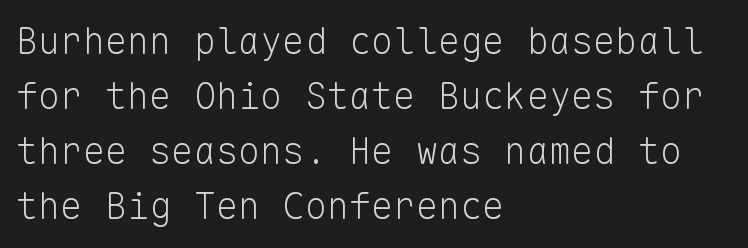
{"serif": "no", "italic": "no", "bold": "no", "weight": "light", "width": "normal", "stroke_contrast": "low", "x_height": "medium", "monospaced": "yes", "underline": "no", "align": "left", "line_spacing": "normal", "line_spacing_ratio": 1.49, "letter_spacing": "normal", "letter_spacing_em": 0.0, "glyph_px": 37}
